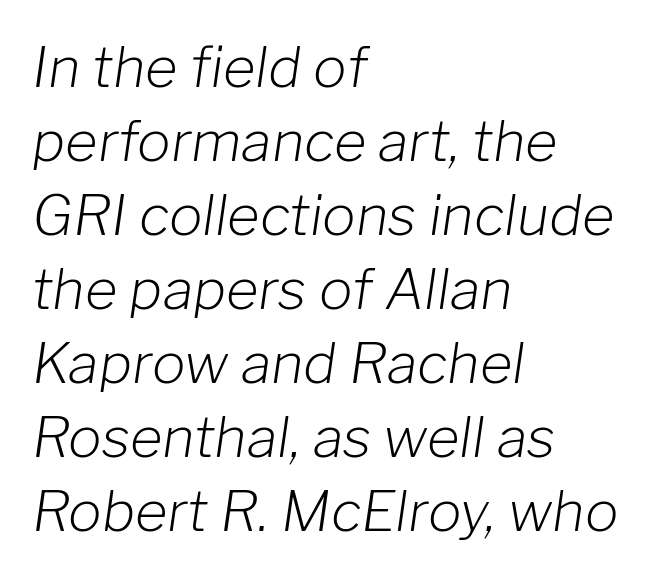
The image shows 56 px light type, italic (leaning right); set left-aligned, normal line spacing (1.32x), normal letter spacing, not underlined; low stroke contrast and a medium x-height.
